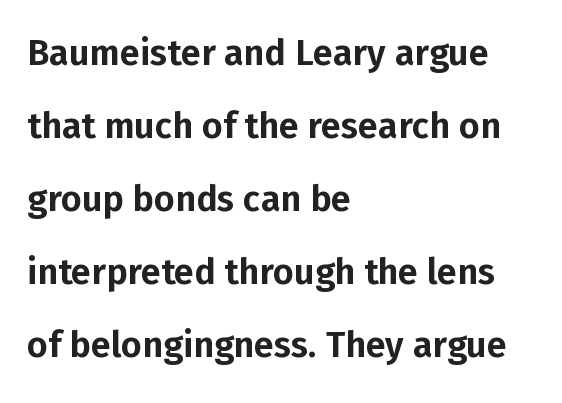
{"serif": "no", "italic": "no", "width": "normal", "stroke_contrast": "low", "x_height": "medium", "monospaced": "no", "underline": "no", "align": "left", "line_spacing": "loose", "line_spacing_ratio": 2.03, "letter_spacing": "normal", "letter_spacing_em": 0.0, "glyph_px": 36}
